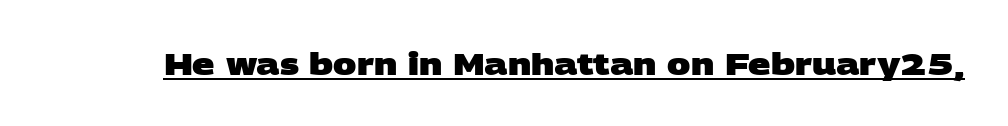
These lines are rendered in a variable-pitch font. The characters display no serif detailing; their extremities are plain. Looks like someone drew a line under every word here. Glyph-to-glyph distance matches everyday printed text.
